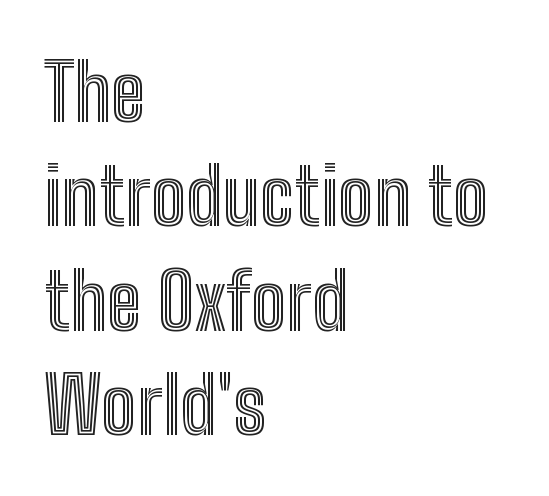
{"italic": "no", "width": "condensed", "x_height": "medium", "monospaced": "no", "underline": "no", "align": "left", "line_spacing": "normal", "line_spacing_ratio": 1.32, "letter_spacing": "normal", "letter_spacing_em": 0.0, "glyph_px": 79}
